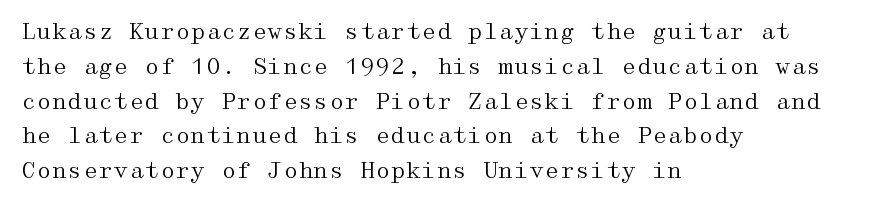
{"italic": "no", "bold": "no", "underline": "no", "align": "left", "line_spacing": "normal", "line_spacing_ratio": 1.58, "letter_spacing": "normal", "letter_spacing_em": 0.0, "glyph_px": 22}
